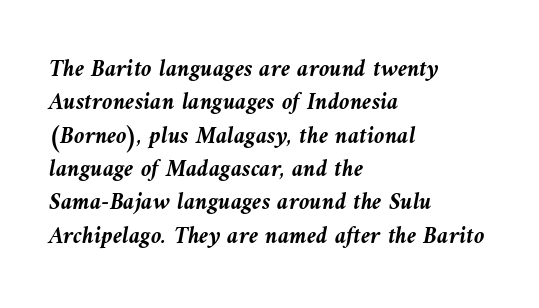
{"italic": "yes", "lean": "left", "slant_degrees": 9, "bold": "yes", "underline": "no", "align": "left", "line_spacing": "normal", "line_spacing_ratio": 1.39, "letter_spacing": "normal", "letter_spacing_em": 0.0, "glyph_px": 24}
